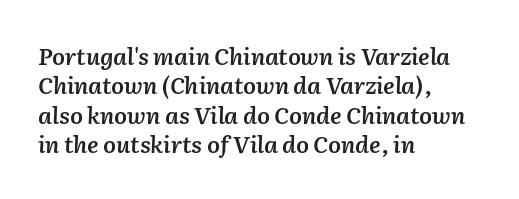
The image shows 23 px text type, italic (leaning right); set left-aligned, normal line spacing (1.28x), normal letter spacing, not underlined.
